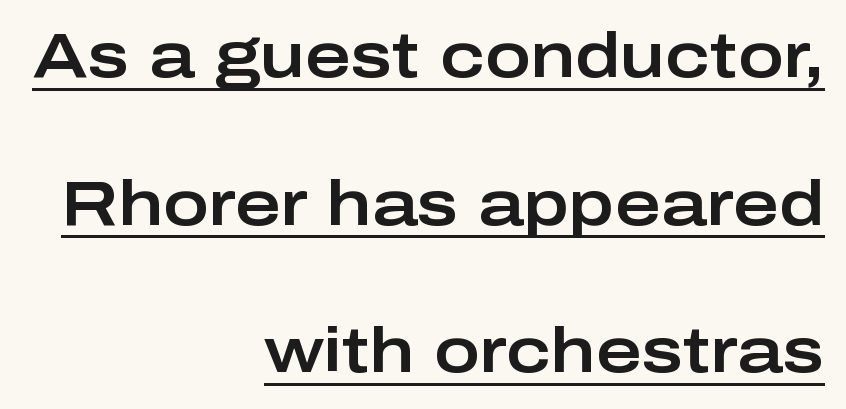
Q: Is the text italic (slanted)? A: No, it is upright.
Q: Is the typeface a serif or a sans-serif typeface? A: Sans-serif.
Q: Is the text underlined? A: Yes.
Q: How is the paragraph aligned? A: Right-aligned.
Q: Is the spacing between letters normal or unusually wide? A: Normal.
Q: Is the spacing between lines tight, normal or loose? A: Loose.
Q: Width (condensed, normal, or wide)? A: Wide.
Q: Stroke contrast? A: Low.
Q: x-height? A: Medium.
Q: Monospaced? A: No.
